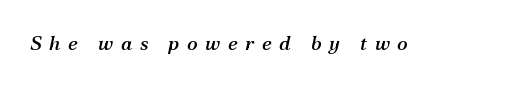
Quick note: italic. There is plenty of visible air inserted between adjacent glyphs. Plain, unruled lines of type.
